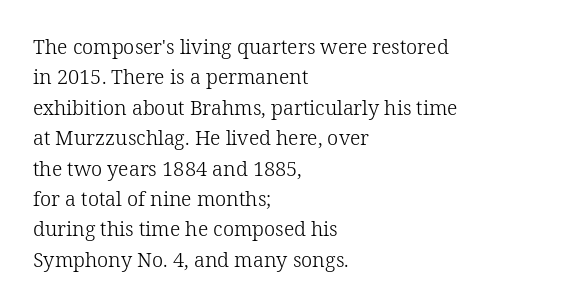
The typesetting does not lean heavy: it is not bold. Words appear dense and cohesive because spacing is normal. Every character sits straight up, as roman type does. What's the leading like? Ordinary, nothing unusual. Glance below the letters and you will spot only blank space.
